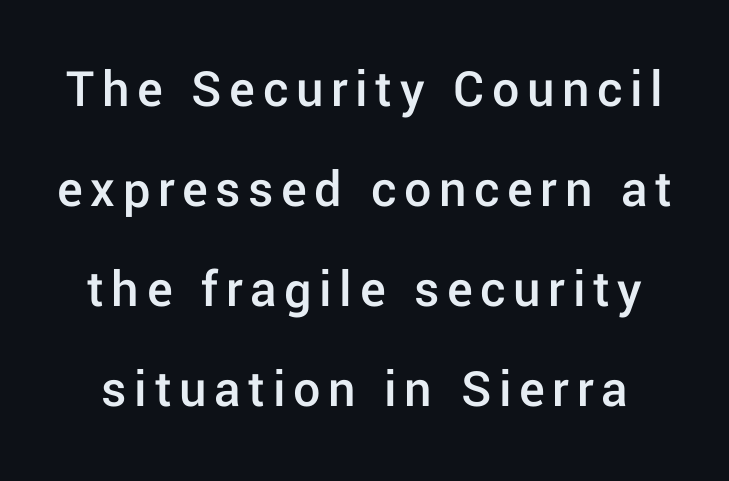
Any mark beneath the type? The region is blank. The rendering uses a semibold face; strokes are thickened but not to full bold. Font category for this specimen: sans-serif. Proportional: the letters do not fall into vertical columns. These lines were composed using upright roman letters.
